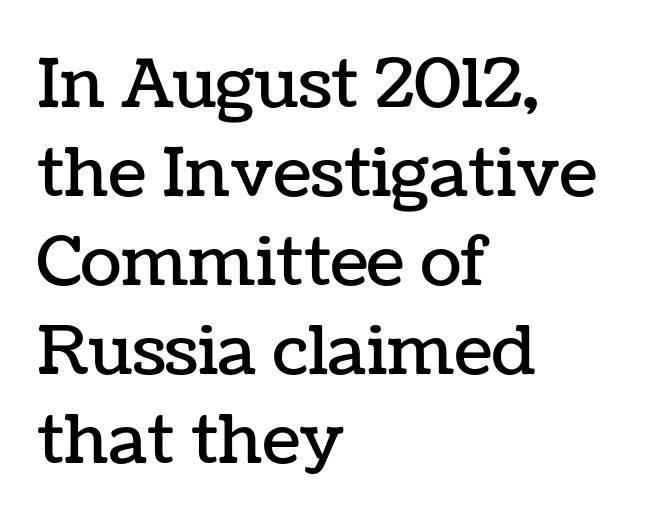
Q: Is the text italic (slanted)? A: No, it is upright.
Q: Is the text underlined? A: No.
Q: How is the paragraph aligned? A: Left-aligned.
Q: Is the spacing between letters normal or unusually wide? A: Normal.
Q: Is the spacing between lines tight, normal or loose? A: Normal.
Q: Width (condensed, normal, or wide)? A: Normal.
Q: Stroke contrast? A: Low.
Q: x-height? A: Medium.
Q: Monospaced? A: No.
